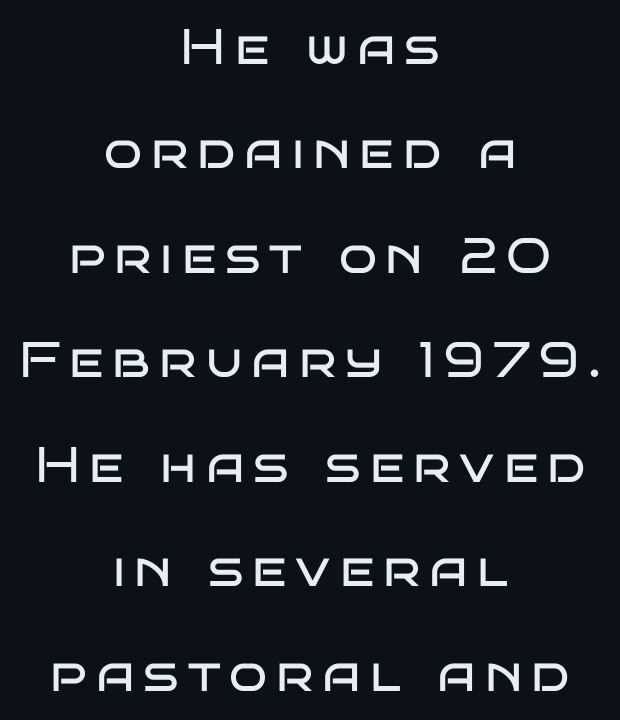
Q: Is the text bold? A: No.
Q: Is the text italic (slanted)? A: No, it is upright.
Q: Is the typeface a serif or a sans-serif typeface? A: Sans-serif.
Q: Is the text underlined? A: No.
Q: How is the paragraph aligned? A: Centered.
Q: Is the spacing between lines tight, normal or loose? A: Loose.
Q: Width (condensed, normal, or wide)? A: Wide.
Q: Stroke contrast? A: Low.
Q: x-height? A: Large.
Q: Monospaced? A: No.
